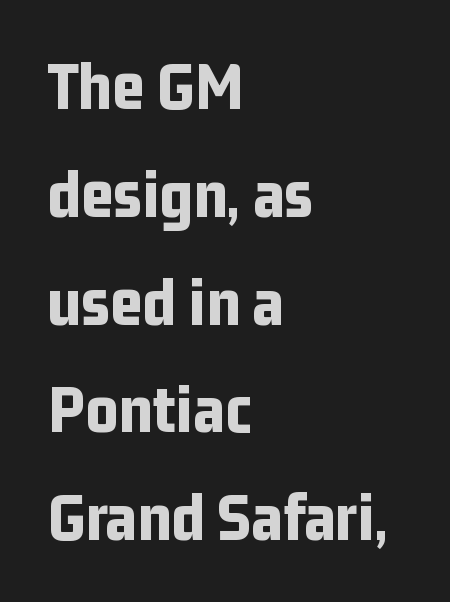
The image shows 70 px bold, condensed sans-serif type, upright; set left-aligned, normal line spacing (1.54x), normal letter spacing, not underlined; low stroke contrast and a medium x-height.
